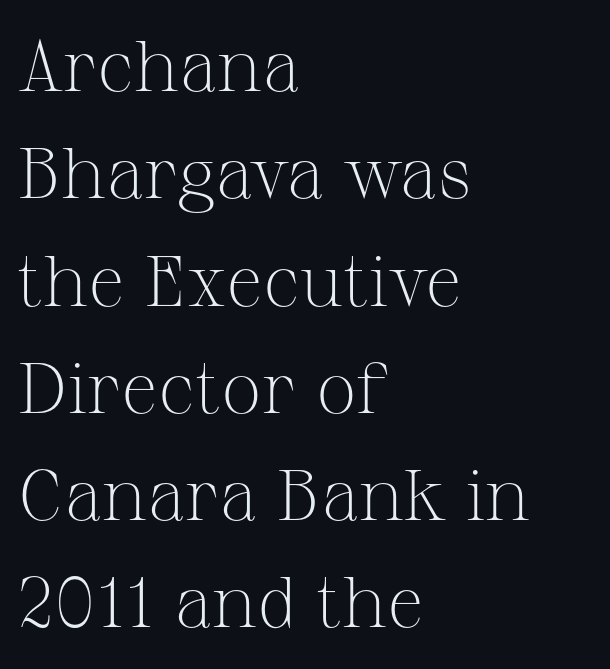
Q: Is the text bold? A: No.
Q: Is the text italic (slanted)? A: No, it is upright.
Q: Is the typeface a serif or a sans-serif typeface? A: Serif.
Q: Is the text underlined? A: No.
Q: How is the paragraph aligned? A: Left-aligned.
Q: Is the spacing between letters normal or unusually wide? A: Normal.
Q: Is the spacing between lines tight, normal or loose? A: Normal.
Q: Width (condensed, normal, or wide)? A: Normal.
Q: Stroke contrast? A: Medium.
Q: x-height? A: Medium.
Q: Monospaced? A: No.
